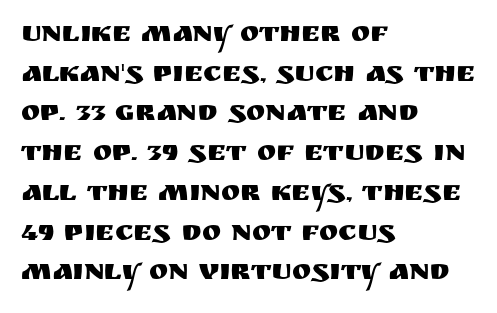
A typesetter would call this leading conventional body-copy spacing. The passage is arranged the way most books set body copy — flush left. Is there any slant? The stems are plumb. To sum up the face: it is a sans, with no serifs.
